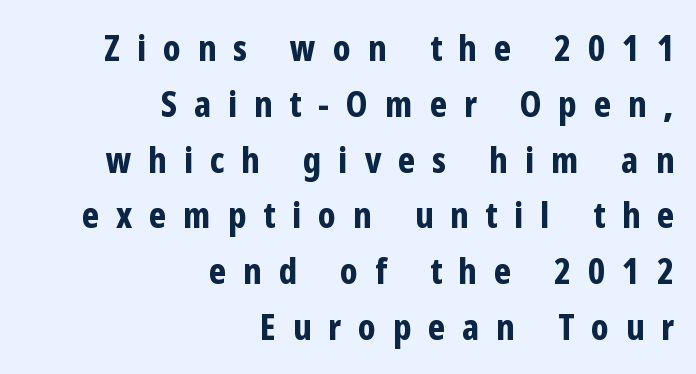
The rows are spaced the way most documents space them. A dark, heavy texture on the line: the type is bold. The rag falls on the left side of this text block. Ascenders rise straight up at ninety degrees. You could only call the tracking loose — the letters float apart.
